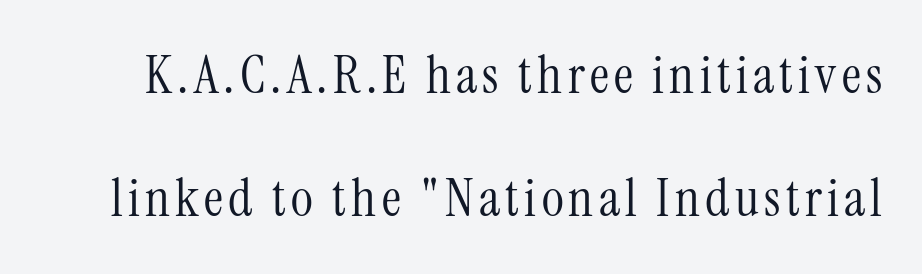
The image shows 53 px light, condensed serif type, upright; set loose line spacing (2.33x), not underlined; medium stroke contrast and a medium x-height.
